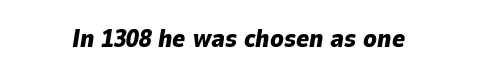
{"italic": "yes", "lean": "right", "slant_degrees": 9, "bold": "yes", "underline": "no", "letter_spacing": "normal", "letter_spacing_em": 0.0, "glyph_px": 25}
